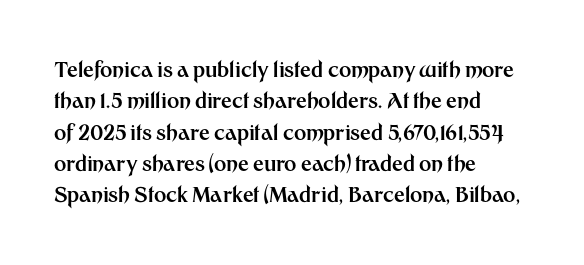
The image shows 21 px bold type, upright; set left-aligned, normal line spacing (1.49x), normal letter spacing, not underlined.
